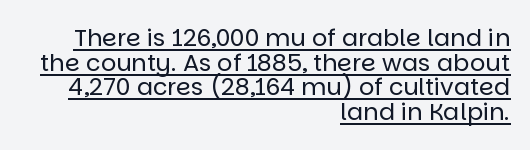
The image shows 24 px text type, upright; set right-aligned, tight line spacing (1.03x), normal letter spacing, underlined.
